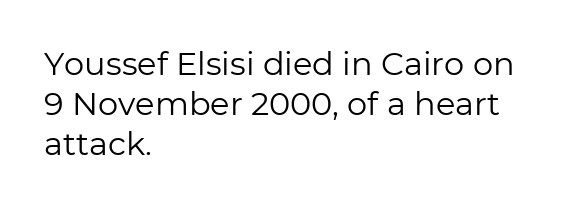
The image shows 32 px regular-weight sans-serif type, upright; set left-aligned, normal line spacing (1.25x), normal letter spacing, not underlined; low stroke contrast and a medium x-height.
